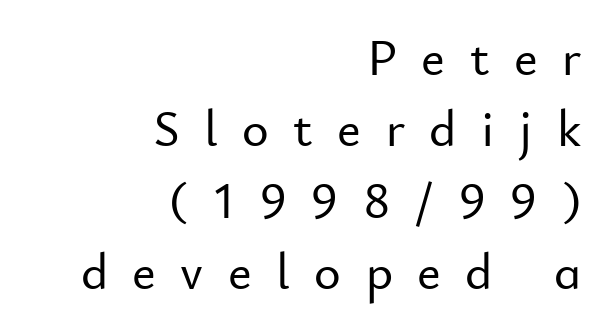
Q: Is the text italic (slanted)? A: No, it is upright.
Q: Is the typeface a serif or a sans-serif typeface? A: Sans-serif.
Q: Is the text underlined? A: No.
Q: How is the paragraph aligned? A: Right-aligned.
Q: Is the spacing between letters normal or unusually wide? A: Unusually wide.
Q: Is the spacing between lines tight, normal or loose? A: Normal.
Q: Width (condensed, normal, or wide)? A: Normal.
Q: Stroke contrast? A: Low.
Q: x-height? A: Small.
Q: Monospaced? A: No.
